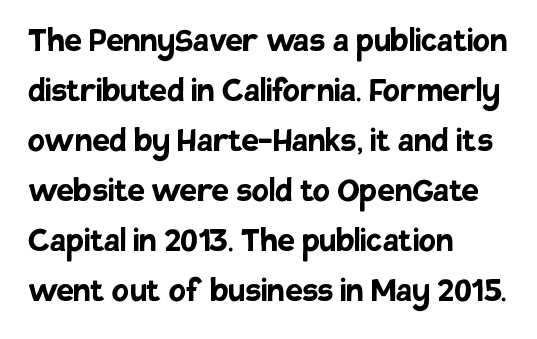
Q: Is the text bold? A: Yes.
Q: Is the text italic (slanted)? A: No, it is upright.
Q: Is the typeface a serif or a sans-serif typeface? A: Sans-serif.
Q: Is the text underlined? A: No.
Q: How is the paragraph aligned? A: Left-aligned.
Q: Is the spacing between letters normal or unusually wide? A: Normal.
Q: Is the spacing between lines tight, normal or loose? A: Normal.
Q: Width (condensed, normal, or wide)? A: Normal.
Q: Stroke contrast? A: Low.
Q: x-height? A: Large.
Q: Monospaced? A: No.
